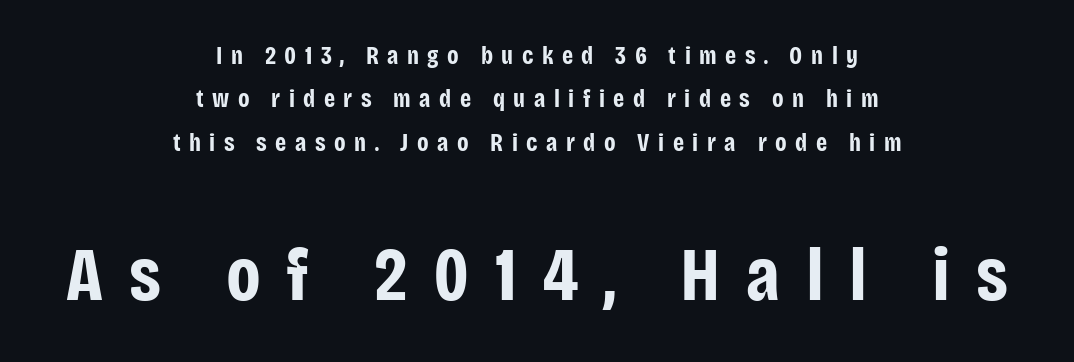
The image shows 75 px bold, condensed sans-serif type, upright; set centered, line spacing 1.74x, unusually wide letter spacing (+0.34 em), not underlined; the second (bottom) block is 3.0x larger; low stroke contrast and a large x-height.
